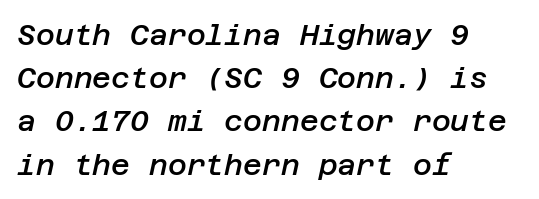
{"italic": "yes", "lean": "right", "slant_degrees": 12, "bold": "semi", "weight": "semibold", "width": "normal", "stroke_contrast": "low", "x_height": "large", "underline": "no", "align": "left", "line_spacing": "normal", "line_spacing_ratio": 1.49, "letter_spacing": "normal", "letter_spacing_em": 0.0, "glyph_px": 29}
